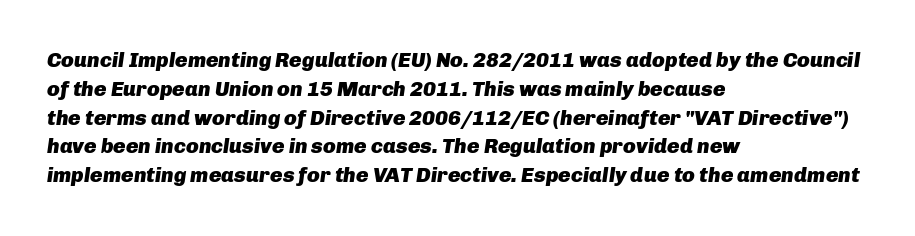
Default kerning and tracking; the words read as compact shapes. Decoration check: the copy has no underline. One-word summary of the alignment: left. Summary of vertical rhythm: regular, with standard interline spacing.
